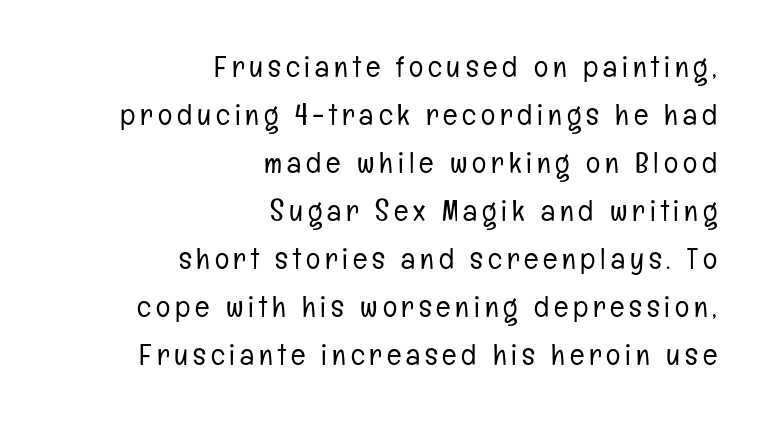
{"serif": "no", "italic": "no", "bold": "no", "weight": "light", "width": "condensed", "stroke_contrast": "low", "x_height": "medium", "monospaced": "no", "underline": "no", "align": "right", "line_spacing": "normal", "line_spacing_ratio": 1.6, "glyph_px": 30}
